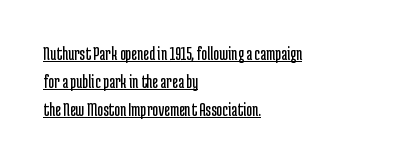
{"italic": "no", "bold": "no", "underline": "yes", "align": "left", "line_spacing": "normal", "line_spacing_ratio": 1.4, "letter_spacing": "normal", "letter_spacing_em": 0.0, "glyph_px": 20}
